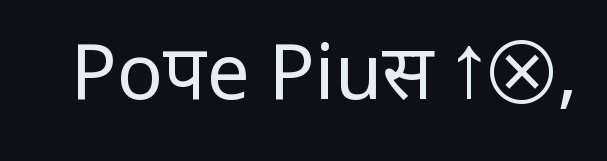
{"serif": "no", "italic": "no", "bold": "no", "weight": "regular", "width": "normal", "stroke_contrast": "low", "x_height": "medium", "monospaced": "no", "underline": "no", "letter_spacing": "normal", "letter_spacing_em": 0.0, "glyph_px": 76}
